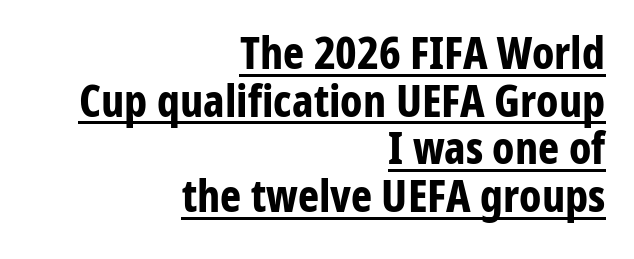
The image shows 45 px bold, condensed sans-serif type, upright; set right-aligned, tight line spacing (1.06x), normal letter spacing, underlined; low stroke contrast and a medium x-height.
